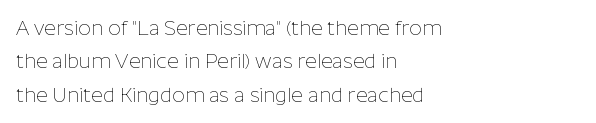
{"italic": "no", "bold": "no", "underline": "no", "align": "left", "line_spacing": "normal", "line_spacing_ratio": 1.67, "letter_spacing": "normal", "letter_spacing_em": 0.0, "glyph_px": 20}
